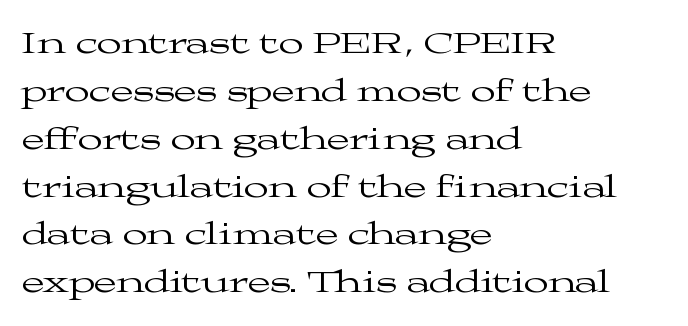
Q: Is the text bold? A: No.
Q: Is the text italic (slanted)? A: No, it is upright.
Q: Is the typeface a serif or a sans-serif typeface? A: Serif.
Q: Is the text underlined? A: No.
Q: How is the paragraph aligned? A: Left-aligned.
Q: Is the spacing between letters normal or unusually wide? A: Normal.
Q: Is the spacing between lines tight, normal or loose? A: Normal.
Q: Width (condensed, normal, or wide)? A: Wide.
Q: Stroke contrast? A: Medium.
Q: x-height? A: Medium.
Q: Monospaced? A: No.
